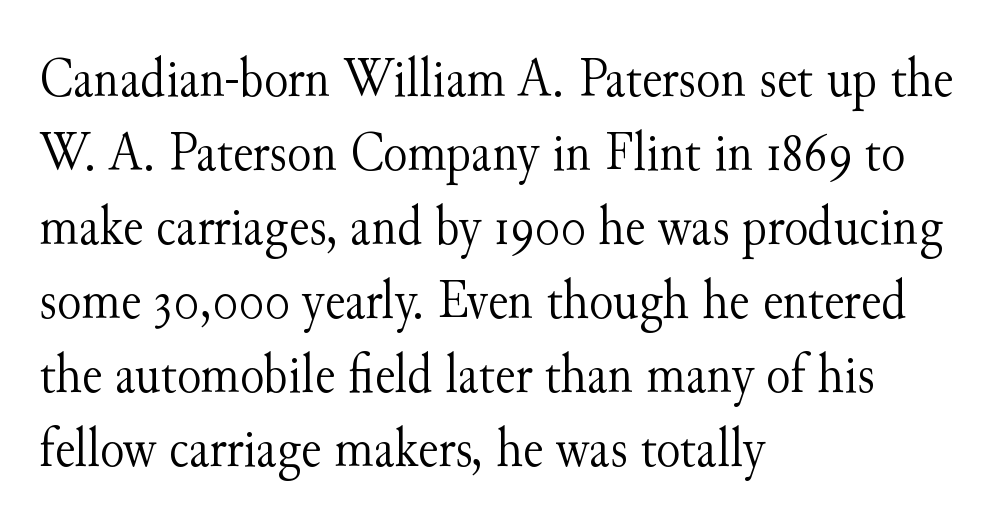
Q: Is the text bold? A: No.
Q: Is the text italic (slanted)? A: No, it is upright.
Q: Is the typeface a serif or a sans-serif typeface? A: Serif.
Q: Is the text underlined? A: No.
Q: How is the paragraph aligned? A: Left-aligned.
Q: Is the spacing between letters normal or unusually wide? A: Normal.
Q: Is the spacing between lines tight, normal or loose? A: Normal.
Q: Width (condensed, normal, or wide)? A: Normal.
Q: Stroke contrast? A: Medium.
Q: x-height? A: Small.
Q: Monospaced? A: No.
